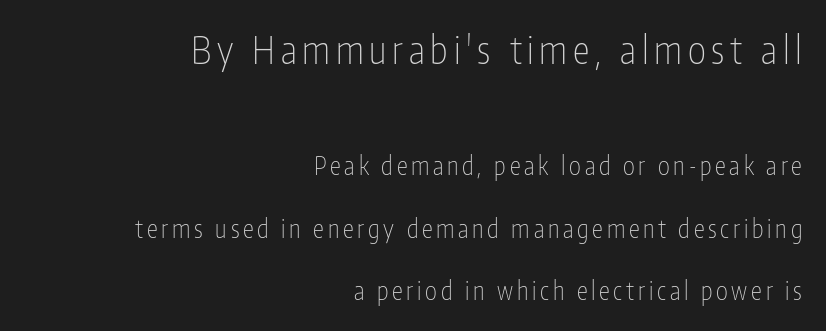
Q: Is the text bold? A: No.
Q: Is the text italic (slanted)? A: No, it is upright.
Q: Is the typeface a serif or a sans-serif typeface? A: Sans-serif.
Q: Is the text underlined? A: No.
Q: How is the paragraph aligned? A: Right-aligned.
Q: Is the spacing between lines tight, normal or loose? A: Loose.
Q: Which block of text is set in a larger size, the first (top) or the second (bottom)? A: The first (top) one.
Q: Width (condensed, normal, or wide)? A: Condensed.
Q: Stroke contrast? A: Low.
Q: x-height? A: Medium.
Q: Monospaced? A: No.
